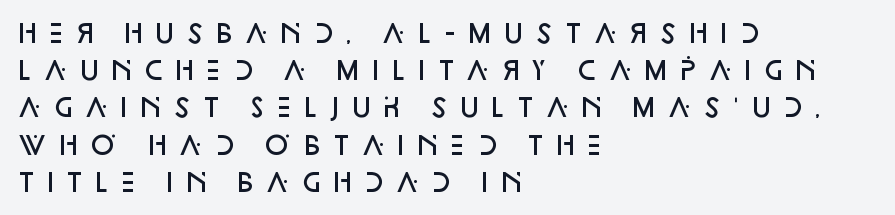
The typography opts for an upright posture over an oblique one. Emphasis by weight is partial: semibold. Honestly, there is no underline to notice here at all. The lines in this sample share a left origin and differ only in where they stop. Short note: letters widely spaced.
